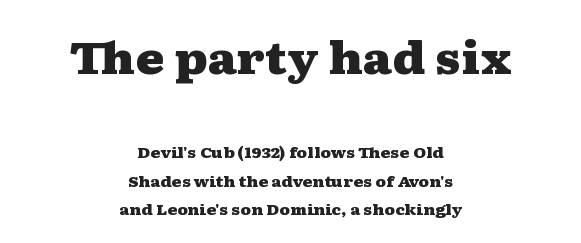
{"serif": "yes", "italic": "no", "bold": "yes", "weight": "heavy", "width": "wide", "stroke_contrast": "medium", "x_height": "medium", "monospaced": "no", "underline": "no", "align": "center", "line_spacing_ratio": 1.89, "letter_spacing": "normal", "letter_spacing_em": 0.0, "larger_block": "first", "size_ratio": 2.93, "glyph_px": 44}
